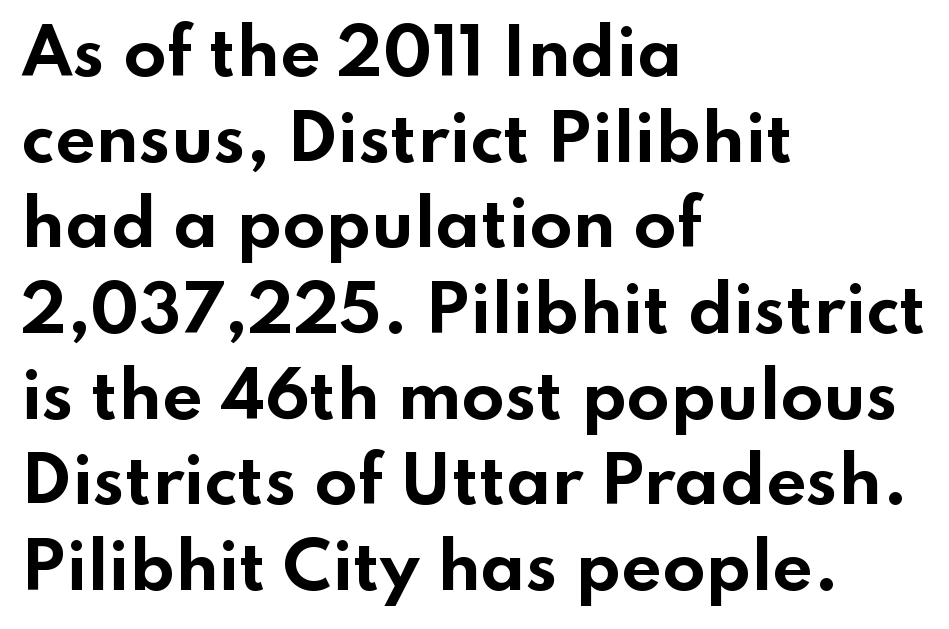
{"serif": "no", "italic": "no", "bold": "yes", "weight": "bold", "width": "wide", "stroke_contrast": "low", "x_height": "small", "monospaced": "no", "underline": "no", "align": "left", "line_spacing": "normal", "line_spacing_ratio": 1.36, "letter_spacing": "normal", "letter_spacing_em": 0.0, "glyph_px": 63}
